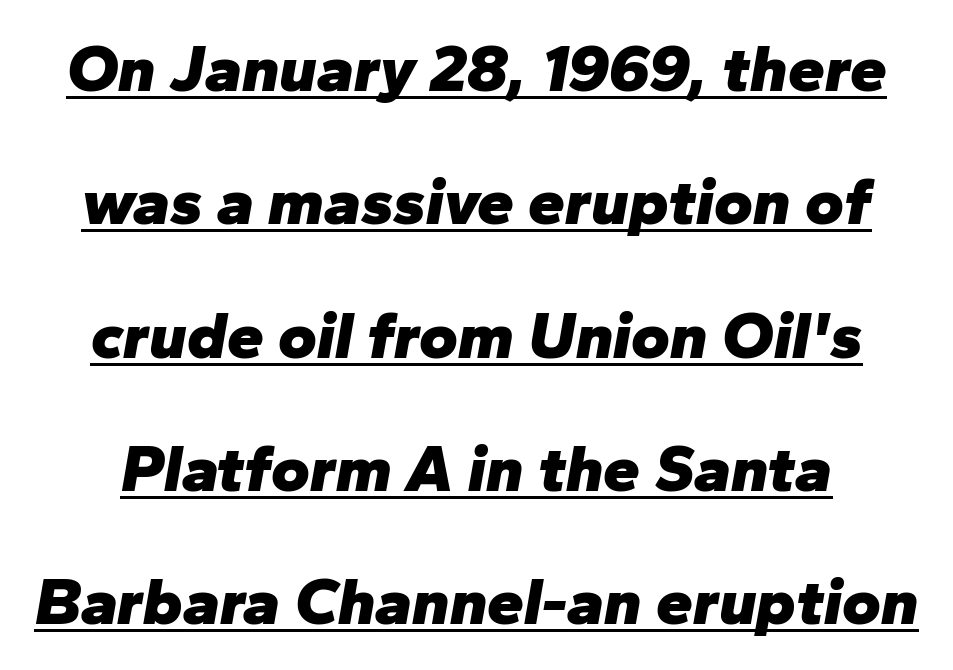
A baseline rule has been typeset under these characters. Bold? Absolutely — the strokes are thick and heavy. Style check: oblique. The letters sit at their default tracking, neither squeezed nor spread. Spacing verdict: proportional, widths tailored to each character. Honestly, the rows look like they've been pulled way apart.
